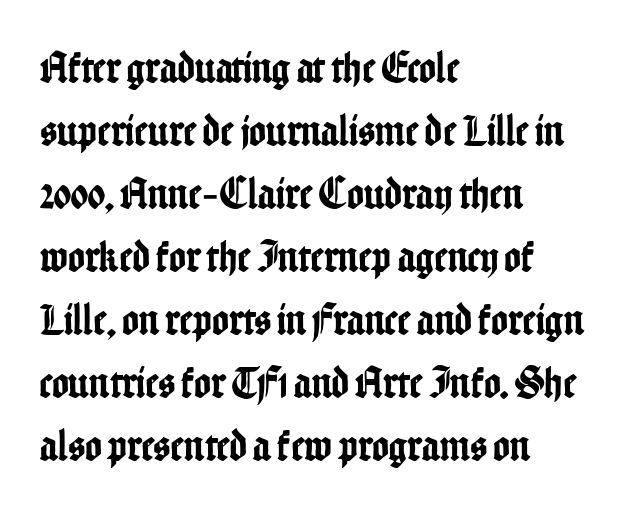
The image shows 45 px condensed sans-serif type, upright; set left-aligned, normal line spacing (1.4x), normal letter spacing, not underlined; low stroke contrast and a medium x-height.
